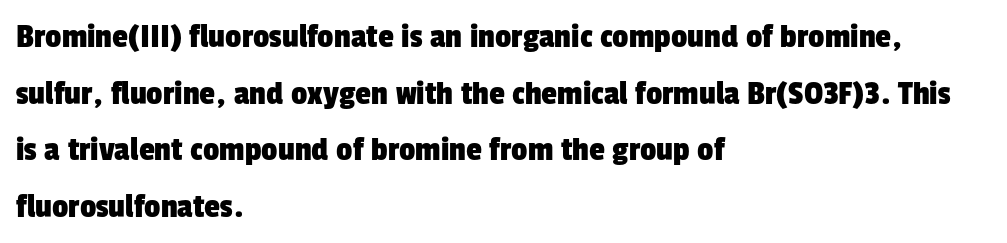
The rendering uses a moderate line-height, typical for paragraphs. Proportional: the letters do not fall into vertical columns. The compositor pushed each line to the left boundary. Nobody touched the tracking dial on this one. The gap between lines stays unmarked.
